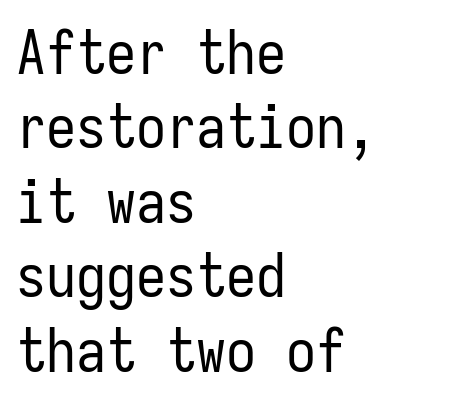
Q: Is the text bold? A: No.
Q: Is the text italic (slanted)? A: No, it is upright.
Q: Is the typeface a serif or a sans-serif typeface? A: Sans-serif.
Q: Is the text underlined? A: No.
Q: How is the paragraph aligned? A: Left-aligned.
Q: Is the spacing between letters normal or unusually wide? A: Normal.
Q: Width (condensed, normal, or wide)? A: Condensed.
Q: Stroke contrast? A: Low.
Q: x-height? A: Medium.
Q: Monospaced? A: Yes.
